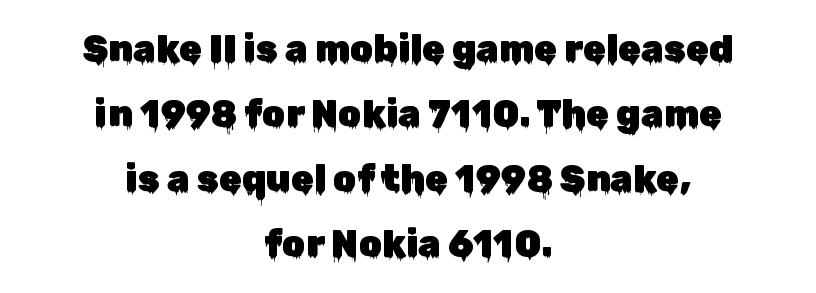
{"serif": "no", "italic": "no", "width": "normal", "stroke_contrast": "low", "x_height": "medium", "monospaced": "no", "underline": "no", "align": "center", "line_spacing_ratio": 1.76, "letter_spacing": "normal", "letter_spacing_em": 0.0, "glyph_px": 37}
